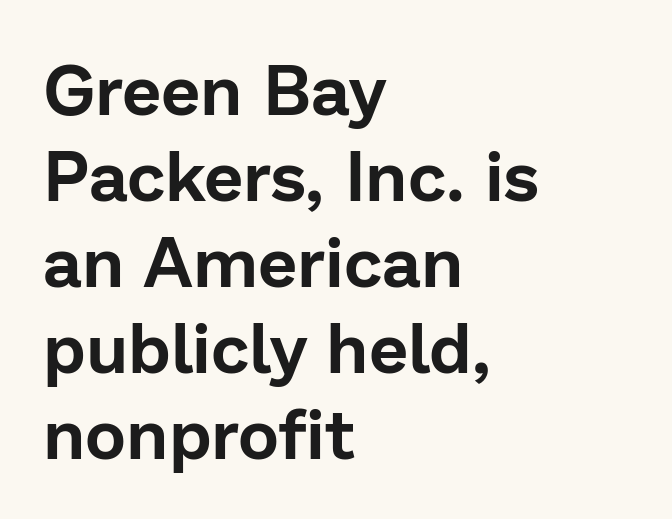
{"serif": "no", "italic": "no", "width": "normal", "stroke_contrast": "low", "x_height": "medium", "monospaced": "no", "underline": "no", "align": "left", "line_spacing_ratio": 1.23, "letter_spacing": "normal", "letter_spacing_em": 0.0, "glyph_px": 70}
